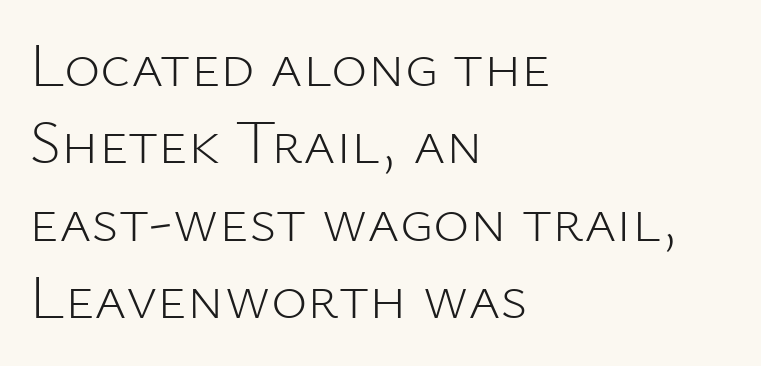
The image shows 62 px light sans-serif type, upright; set left-aligned, normal line spacing (1.25x), normal letter spacing, not underlined; low stroke contrast and a medium x-height.
